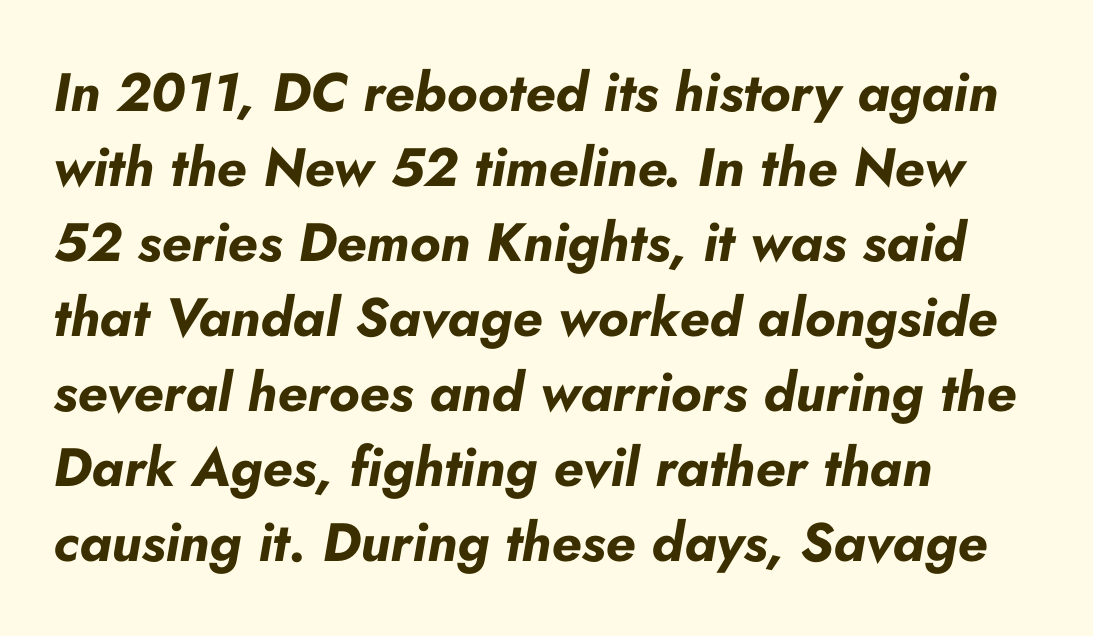
The image shows 54 px bold type, italic (leaning right); set left-aligned, normal line spacing (1.39x), normal letter spacing, not underlined; low stroke contrast and a small x-height.
